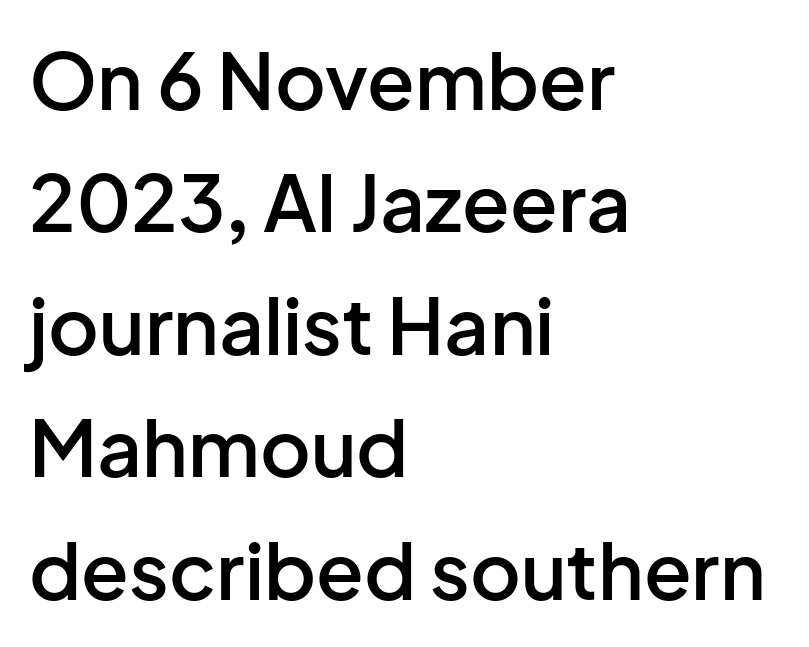
You could call the tracking neutral — neither tight nor loose. Typeset ragged right — the left edge is the straight one. The area under the type is left untouched. Characters remain perfectly vertical along every line. On the weight axis this lands at semibold, roughly 600.
